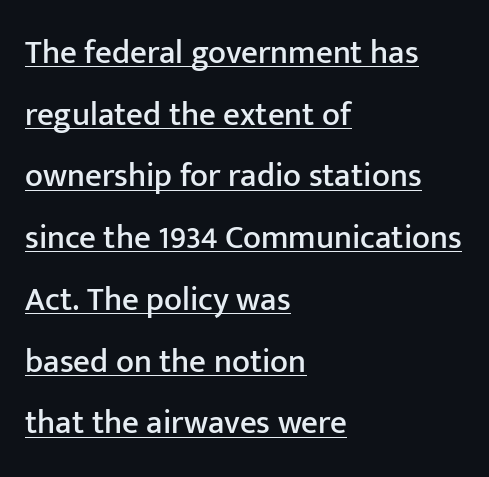
The image shows 33 px sans-serif type, upright; set left-aligned, line spacing 1.87x, normal letter spacing, underlined; low stroke contrast and a medium x-height.
